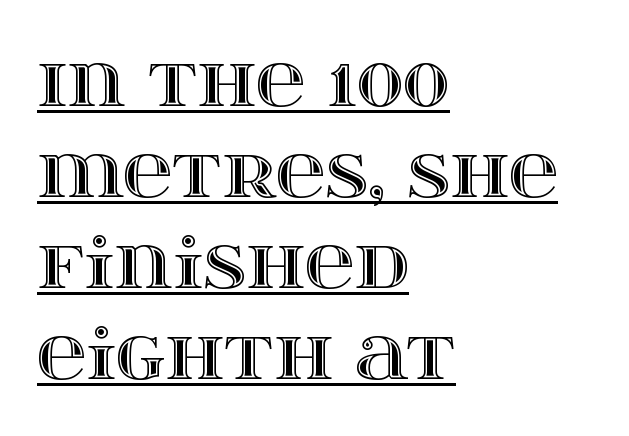
The image shows 69 px wide type, upright; set left-aligned, normal line spacing (1.32x), normal letter spacing, underlined; a large x-height.
